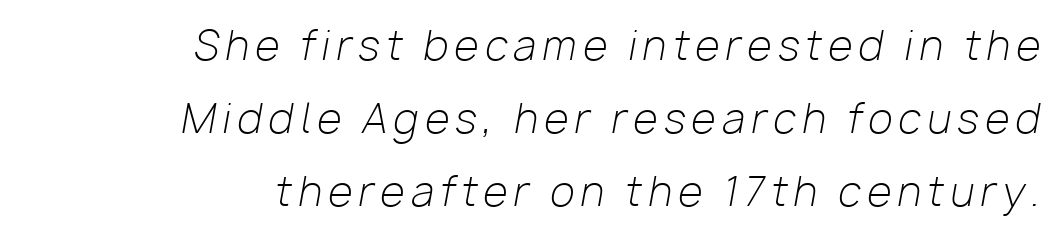
The image shows 40 px light type, italic (leaning right); set right-aligned, line spacing 1.82x, not underlined; low stroke contrast and a medium x-height.
